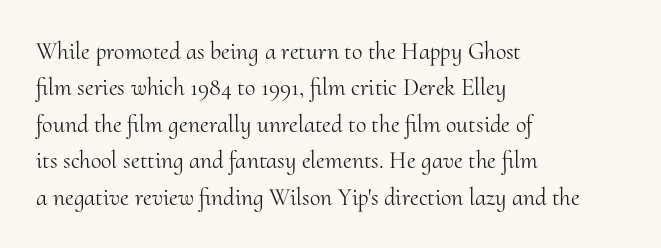
The image shows 24 px text type, upright; set left-aligned, normal line spacing (1.52x), normal letter spacing, not underlined.
